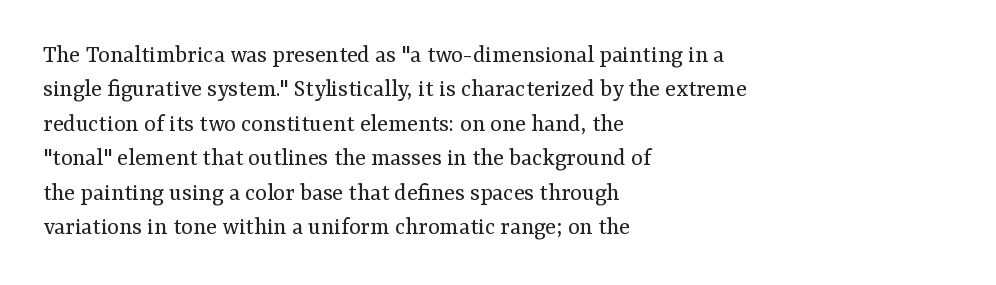
The image shows 25 px text type, upright; set left-aligned, normal line spacing (1.38x), normal letter spacing, not underlined.
